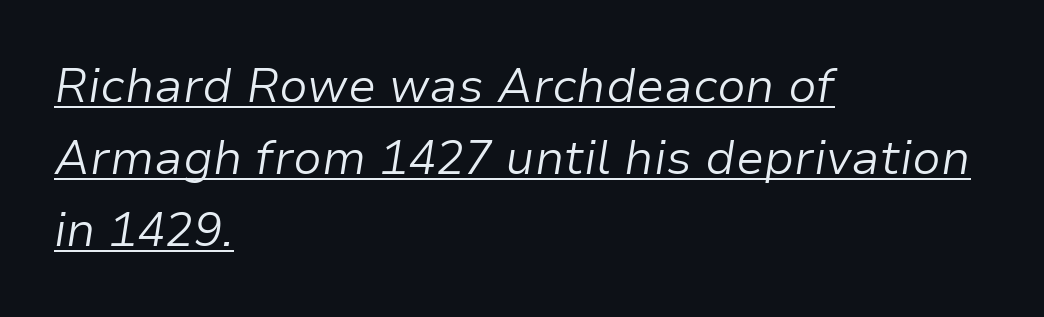
{"italic": "yes", "lean": "right", "slant_degrees": 9, "bold": "no", "weight": "light", "width": "normal", "stroke_contrast": "low", "x_height": "medium", "monospaced": "no", "underline": "yes", "align": "left", "line_spacing": "normal", "line_spacing_ratio": 1.53, "letter_spacing": "normal", "letter_spacing_em": 0.0, "glyph_px": 47}
